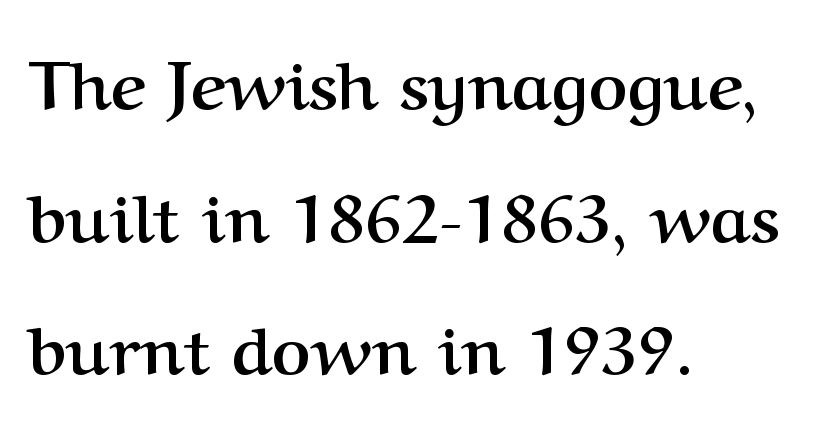
Each new line begins a long way beneath the previous one. On the weight axis this lands at bold, roughly 700. Character widths vary here, with narrow letters taking less room than wide ones. The typography opts for an upright posture over an oblique one. The letterforms sit shoulder to shoulder at normal distance.
